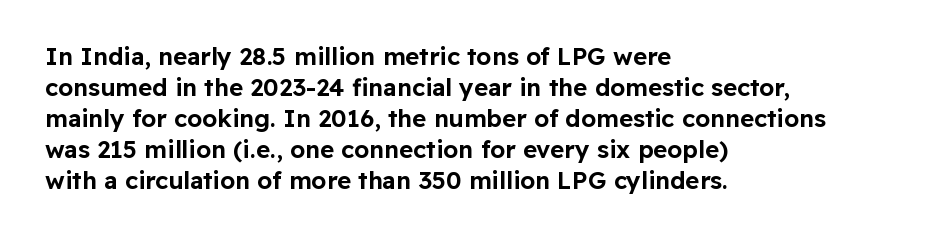
The image shows 24 px text type, upright; set left-aligned, normal line spacing (1.29x), normal letter spacing, not underlined.
